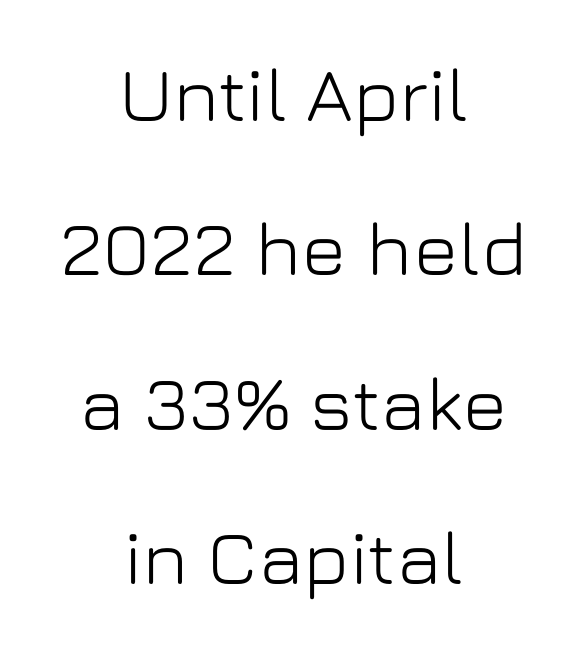
{"serif": "no", "italic": "no", "width": "normal", "stroke_contrast": "low", "x_height": "medium", "monospaced": "no", "underline": "no", "align": "center", "line_spacing": "loose", "line_spacing_ratio": 2.03, "letter_spacing": "normal", "letter_spacing_em": 0.0, "glyph_px": 76}
